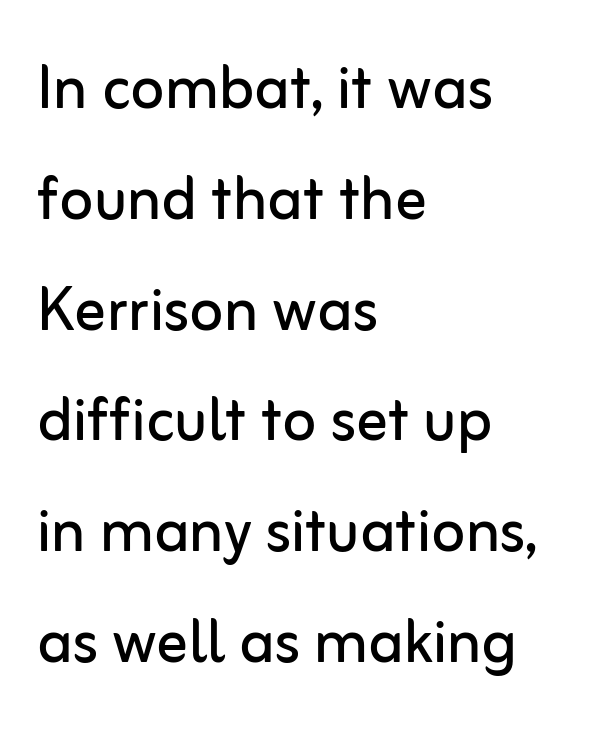
The image shows 78 px regular-weight sans-serif type, upright; set left-aligned, normal line spacing (1.42x), normal letter spacing, not underlined; low stroke contrast and a medium x-height.
